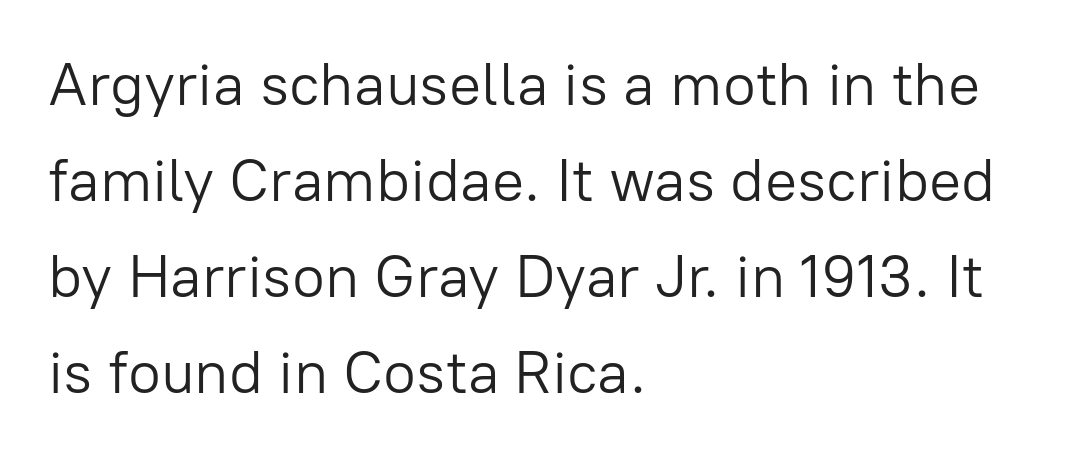
The letters advance in unequal steps, a hallmark of proportional type. Which margin do the lines hug? The left one — the right edge is uneven. How would I describe the line gaps? Plain and ordinary. Font category for this specimen: sans-serif. The passage shown has conventional tracking throughout.
